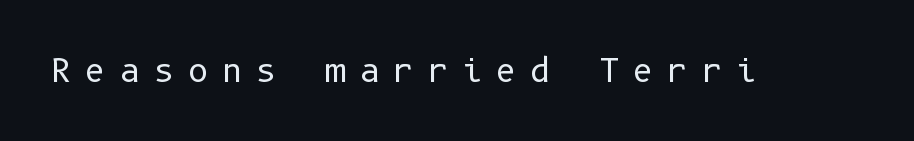
The image shows 32 px regular-weight sans-serif type, upright; set unusually wide letter spacing (+0.42 em), not underlined; low stroke contrast and a medium x-height.
